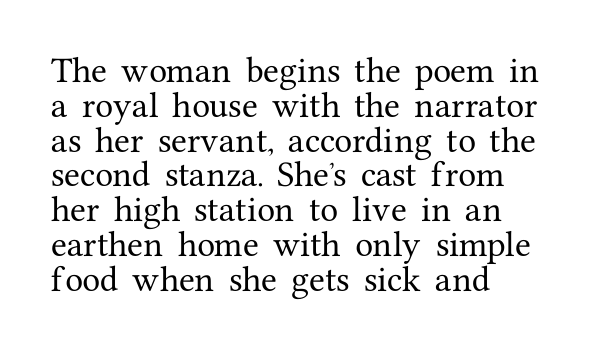
{"serif": "yes", "italic": "no", "width": "normal", "stroke_contrast": "medium", "x_height": "medium", "monospaced": "no", "underline": "no", "align": "left", "line_spacing_ratio": 1.2, "letter_spacing": "normal", "letter_spacing_em": 0.0, "glyph_px": 29}
